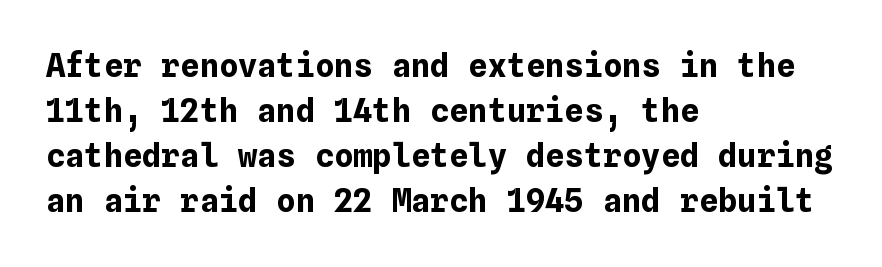
{"italic": "no", "bold": "yes", "weight": "bold", "width": "normal", "stroke_contrast": "low", "x_height": "medium", "underline": "no", "align": "left", "line_spacing": "normal", "line_spacing_ratio": 1.41, "letter_spacing": "normal", "letter_spacing_em": 0.0, "glyph_px": 32}
